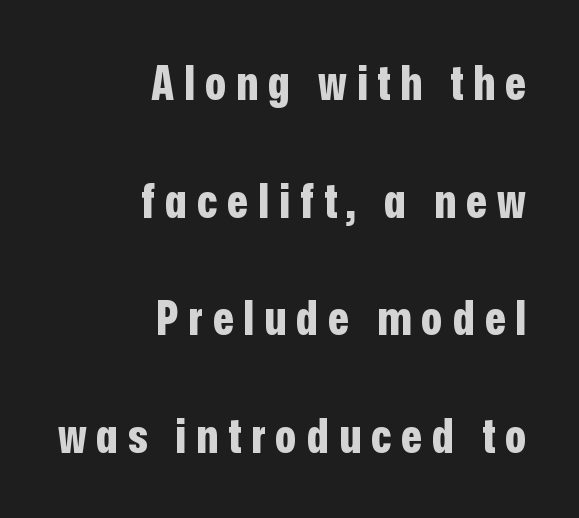
Q: Is the text bold? A: Yes.
Q: Is the text italic (slanted)? A: No, it is upright.
Q: Is the typeface a serif or a sans-serif typeface? A: Sans-serif.
Q: Is the text underlined? A: No.
Q: How is the paragraph aligned? A: Right-aligned.
Q: Is the spacing between letters normal or unusually wide? A: Unusually wide.
Q: Is the spacing between lines tight, normal or loose? A: Loose.
Q: Width (condensed, normal, or wide)? A: Condensed.
Q: Stroke contrast? A: Low.
Q: x-height? A: Medium.
Q: Monospaced? A: No.
